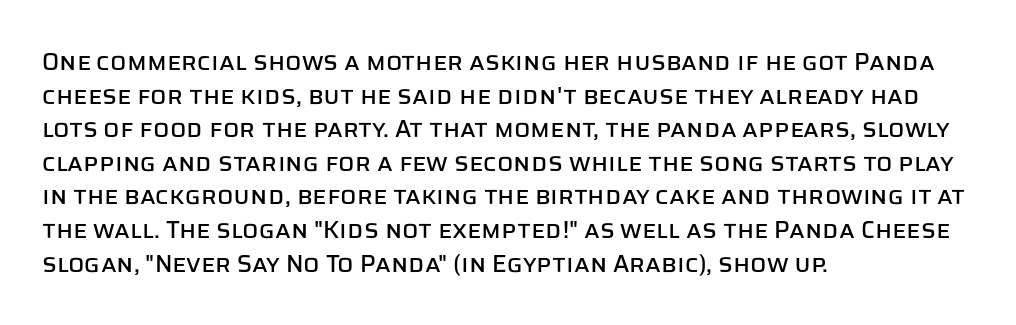
{"italic": "no", "underline": "no", "align": "left", "line_spacing": "normal", "line_spacing_ratio": 1.4, "letter_spacing": "normal", "letter_spacing_em": 0.0, "glyph_px": 24}
